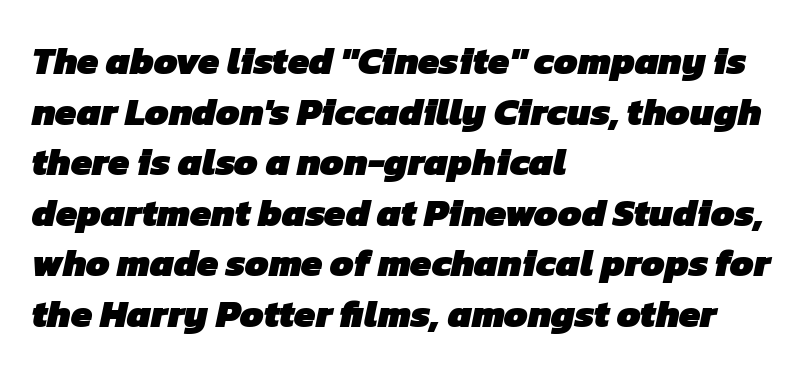
{"serif": "no", "bold": "yes", "weight": "heavy", "width": "normal", "stroke_contrast": "low", "x_height": "medium", "monospaced": "no", "underline": "no", "align": "left", "line_spacing": "normal", "line_spacing_ratio": 1.33, "letter_spacing": "normal", "letter_spacing_em": 0.0, "glyph_px": 38}
